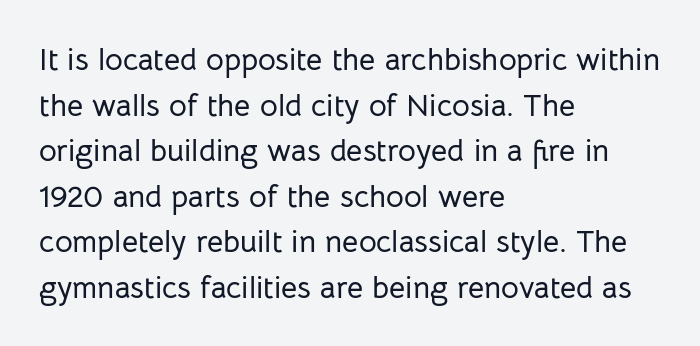
The image shows 31 px sans-serif type, upright; set left-aligned, normal line spacing (1.47x), normal letter spacing, not underlined; low stroke contrast and a medium x-height.
